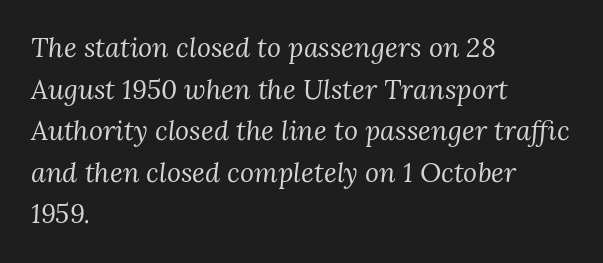
Heaviness? Minimal to ordinary, like unemphasized prose. The string is rendered with underlining switched off. The text block is weighted toward the left margin, trailing off unevenly rightward. Is there much room between lines? A standard amount, neither cramped nor airy.
